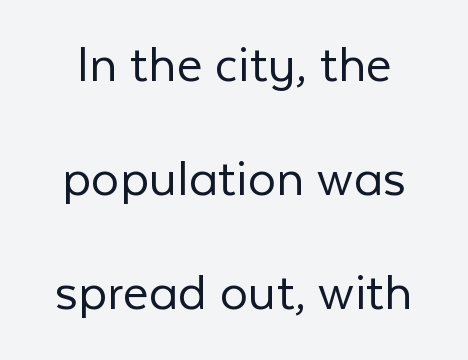
Vertical strokes here are truly vertical. Proportional: the letters do not fall into vertical columns. These glyphs show unthickened strokes, regular width or finer. You could fit nearly another row in the gap between these rows. Bare-footed words on every line. Are there feet on the stems? There aren't — it's a sans.
